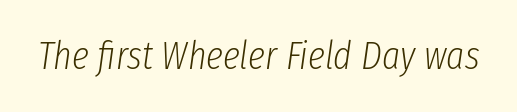
The image shows 39 px light, condensed type, italic (leaning right); set normal letter spacing, not underlined; low stroke contrast and a medium x-height.
